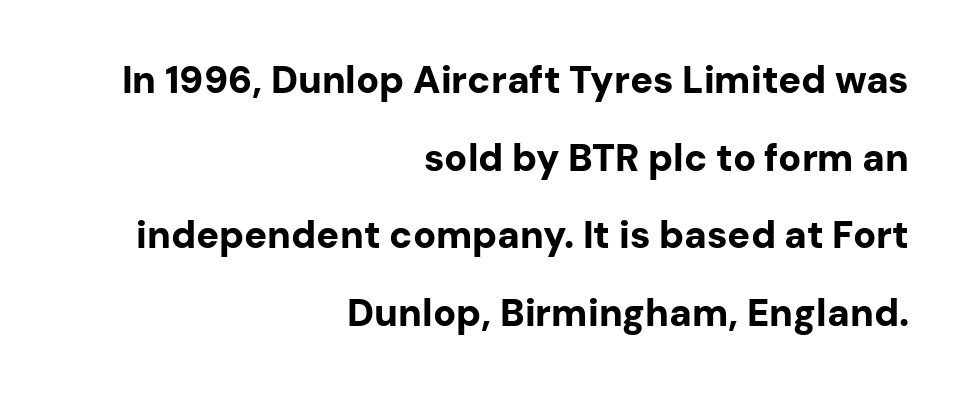
Regarding leading, the lines here are spaced well apart. Compared with a flush-left layout, this one pins lines to the opposite, right side. Look at the bottom of the vertical strokes: they stop flat, with no serifs. The line texture is even and compact thanks to regular tracking.
